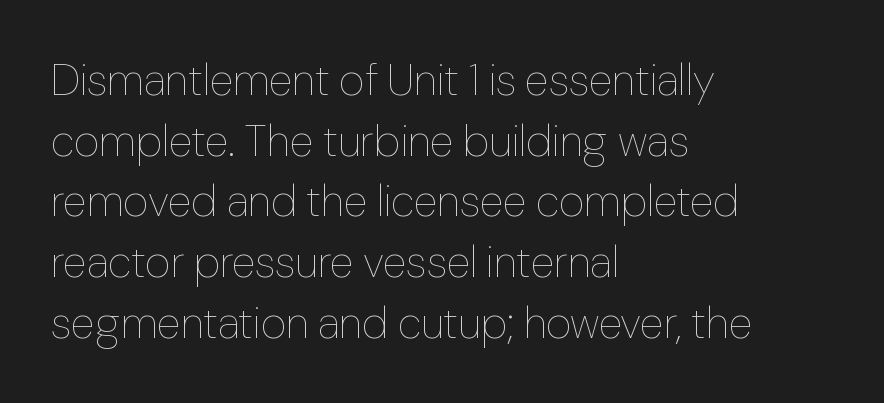
Q: Is the text bold? A: No.
Q: Is the text italic (slanted)? A: No, it is upright.
Q: Is the text underlined? A: No.
Q: How is the paragraph aligned? A: Left-aligned.
Q: Is the spacing between letters normal or unusually wide? A: Normal.
Q: Is the spacing between lines tight, normal or loose? A: Normal.
Q: Width (condensed, normal, or wide)? A: Normal.
Q: Stroke contrast? A: Low.
Q: x-height? A: Medium.
Q: Monospaced? A: No.
